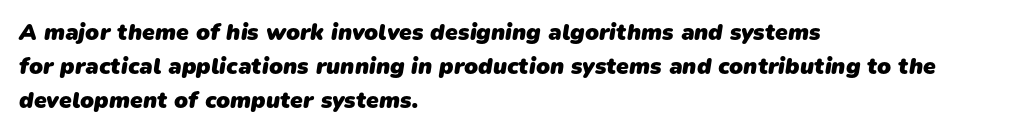
The image shows 23 px bold type; set left-aligned, normal line spacing (1.48x), normal letter spacing, not underlined.
